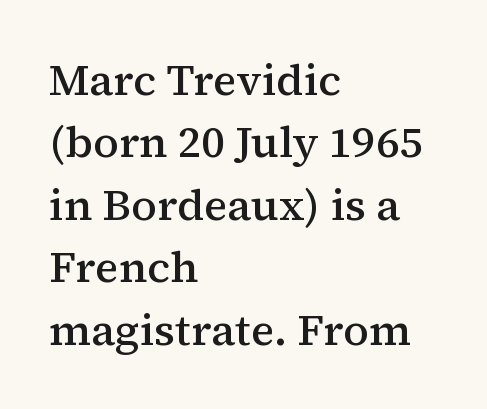
The image shows 44 px semibold serif type, upright; set left-aligned, normal line spacing (1.42x), normal letter spacing, not underlined; medium stroke contrast and a medium x-height.
